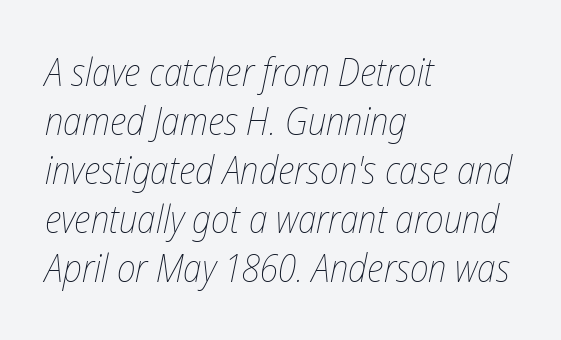
Q: Is the text bold? A: No.
Q: Is the text italic (slanted)? A: Yes, it leans right by about 12 degrees.
Q: Is the text underlined? A: No.
Q: How is the paragraph aligned? A: Left-aligned.
Q: Is the spacing between letters normal or unusually wide? A: Normal.
Q: Is the spacing between lines tight, normal or loose? A: Normal.
Q: Width (condensed, normal, or wide)? A: Condensed.
Q: Stroke contrast? A: Low.
Q: x-height? A: Medium.
Q: Monospaced? A: No.
